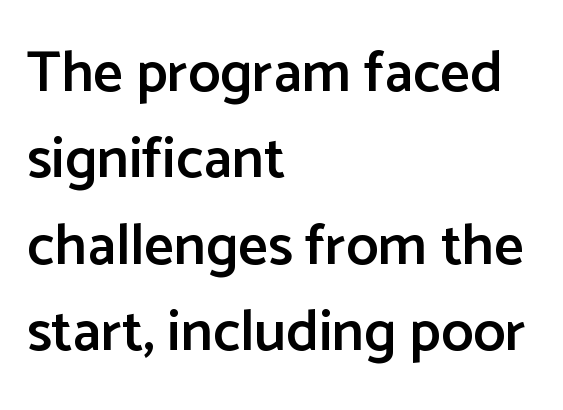
Q: Is the text bold? A: Semi-bold.
Q: Is the text italic (slanted)? A: No, it is upright.
Q: Is the typeface a serif or a sans-serif typeface? A: Sans-serif.
Q: Is the text underlined? A: No.
Q: How is the paragraph aligned? A: Left-aligned.
Q: Is the spacing between letters normal or unusually wide? A: Normal.
Q: Is the spacing between lines tight, normal or loose? A: Normal.
Q: Width (condensed, normal, or wide)? A: Normal.
Q: Stroke contrast? A: Low.
Q: x-height? A: Medium.
Q: Monospaced? A: No.
